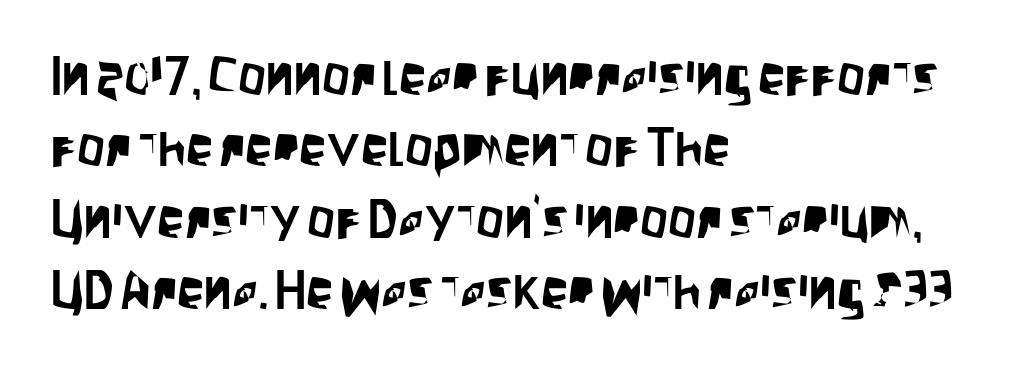
Only glyphs here, with clear space below each row. Notice how descenders clear the ascenders below comfortably — that's standard leading. The rendering shows plain stroke endings on the letterforms — a sans-serif design. The text block is weighted toward the left margin, trailing off unevenly rightward. Letter spacing: default.
